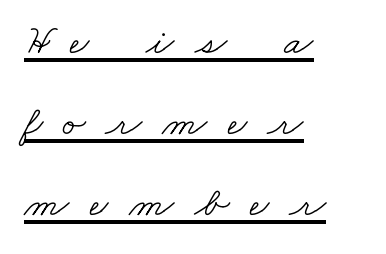
Stroke terminals: seriffed. A great deal of white space separates one row of letters from the next. What decoration does the sample have? An underline. Counters stay open thanks to moderate or lighter strokes. These lines are set flush left with a ragged right edge. Spacing verdict: proportional, widths tailored to each character.
